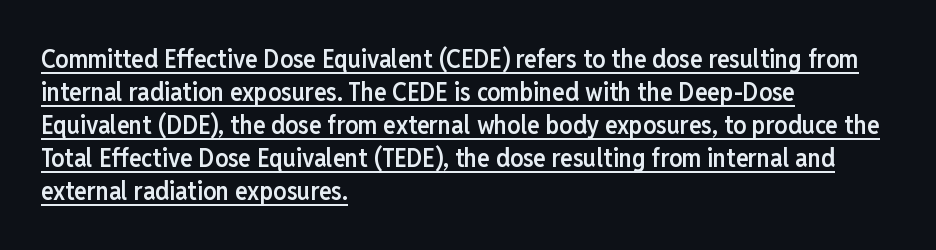
Q: Is the text bold? A: Semi-bold.
Q: Is the text italic (slanted)? A: No, it is upright.
Q: Is the text underlined? A: Yes.
Q: How is the paragraph aligned? A: Left-aligned.
Q: Is the spacing between letters normal or unusually wide? A: Normal.
Q: Is the spacing between lines tight, normal or loose? A: Normal.
